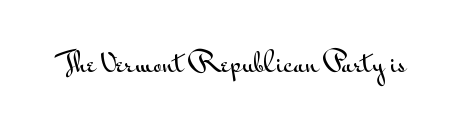
Descenders are the only things crossing below the line. The line texture is even and compact thanks to regular tracking.
